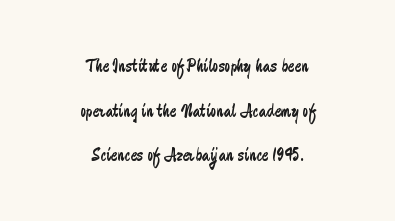
Q: Is the text bold? A: No.
Q: Is the text italic (slanted)? A: Yes.
Q: Is the text underlined? A: No.
Q: How is the paragraph aligned? A: Centered.
Q: Is the spacing between letters normal or unusually wide? A: Normal.
Q: Is the spacing between lines tight, normal or loose? A: Loose.
